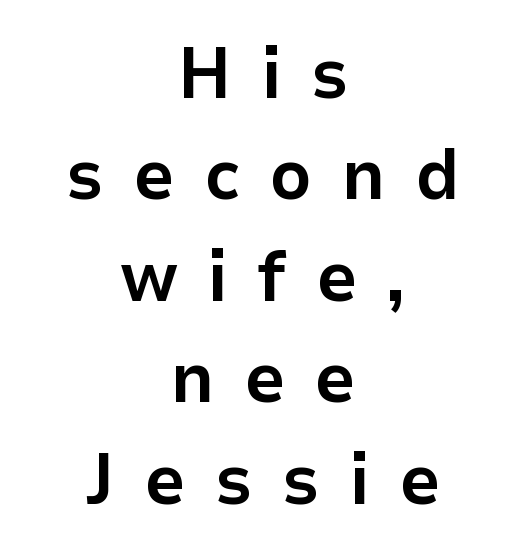
Q: Is the text bold? A: Yes.
Q: Is the text italic (slanted)? A: No, it is upright.
Q: Is the typeface a serif or a sans-serif typeface? A: Sans-serif.
Q: Is the text underlined? A: No.
Q: How is the paragraph aligned? A: Centered.
Q: Is the spacing between letters normal or unusually wide? A: Unusually wide.
Q: Is the spacing between lines tight, normal or loose? A: Normal.
Q: Width (condensed, normal, or wide)? A: Normal.
Q: Stroke contrast? A: Low.
Q: x-height? A: Medium.
Q: Monospaced? A: No.
